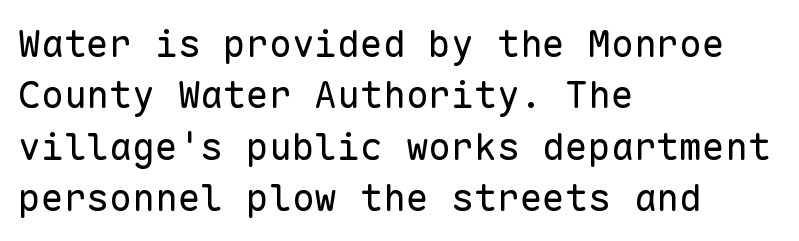
{"serif": "no", "italic": "no", "bold": "no", "weight": "regular", "width": "normal", "stroke_contrast": "low", "x_height": "medium", "monospaced": "yes", "underline": "no", "align": "left", "line_spacing": "normal", "line_spacing_ratio": 1.35, "letter_spacing": "normal", "letter_spacing_em": 0.0, "glyph_px": 38}
